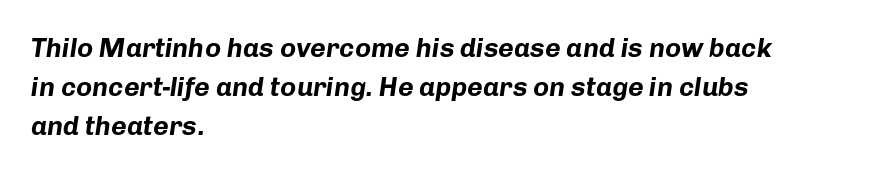
The lines are quadded left. Plain, unruled lines of type. The glyphs have the mass of a bold cut. If you drew a line through each stem, it would be angled.
